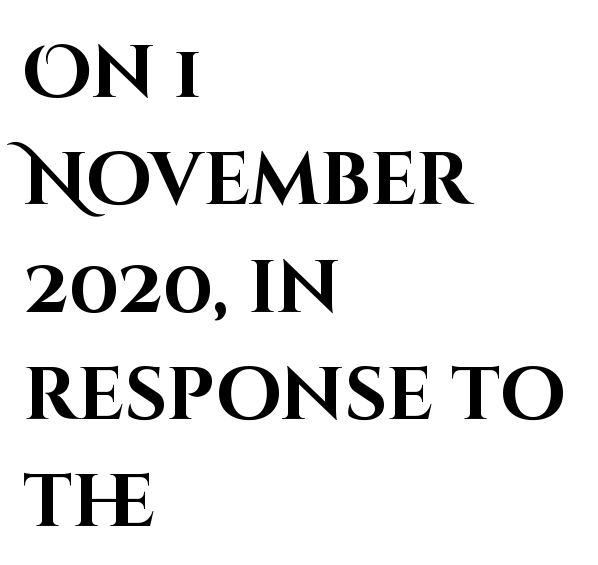
{"serif": "no", "italic": "no", "bold": "yes", "weight": "bold", "width": "normal", "stroke_contrast": "high", "x_height": "large", "monospaced": "no", "underline": "no", "align": "left", "line_spacing": "normal", "line_spacing_ratio": 1.45, "letter_spacing": "normal", "letter_spacing_em": 0.0, "glyph_px": 74}
